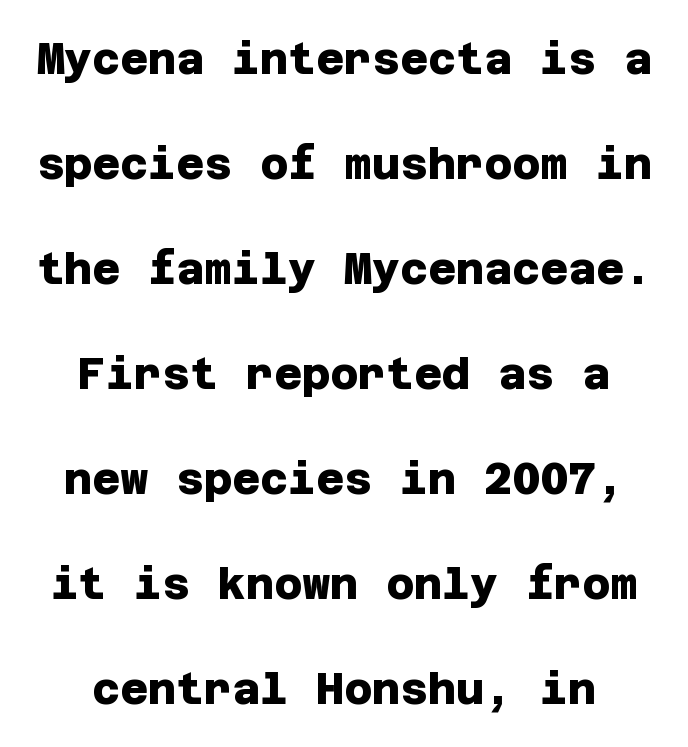
{"serif": "no", "bold": "yes", "weight": "heavy", "width": "normal", "stroke_contrast": "low", "x_height": "large", "underline": "no", "line_spacing": "loose", "line_spacing_ratio": 2.44, "letter_spacing": "normal", "letter_spacing_em": 0.0, "glyph_px": 43}
